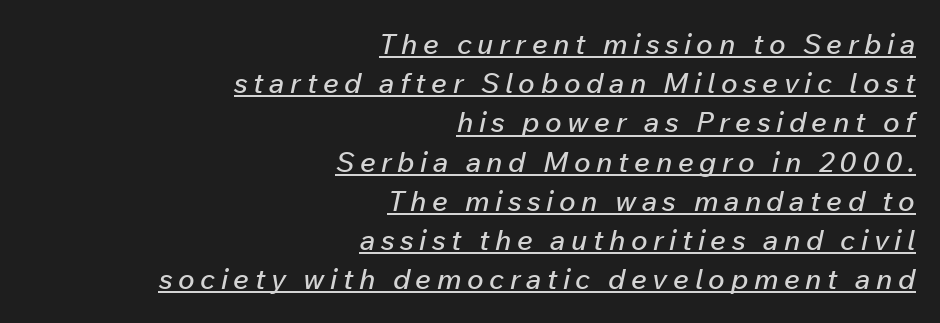
Where is the straight margin? On the right. The axis of the letterforms is tilted away from vertical. Honestly, the letter spacing is so wide it's the main thing you notice. Does a line run under the words? Yes, clearly. Each letter keeps its own natural width here, so spacing adapts to shape. The leading is moderate, giving the passage an even texture.
